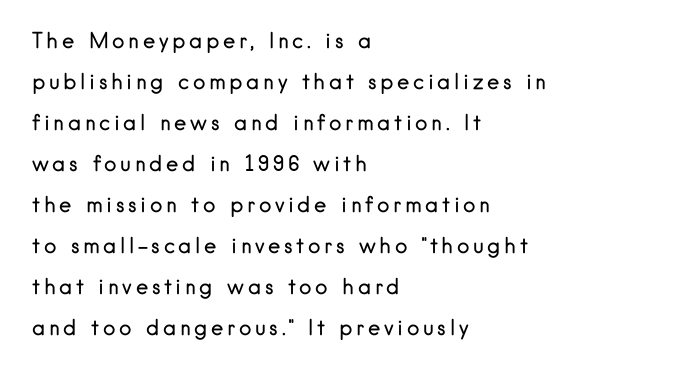
The image shows 21 px text type, upright; set left-aligned, loose line spacing (1.95x), not underlined.
